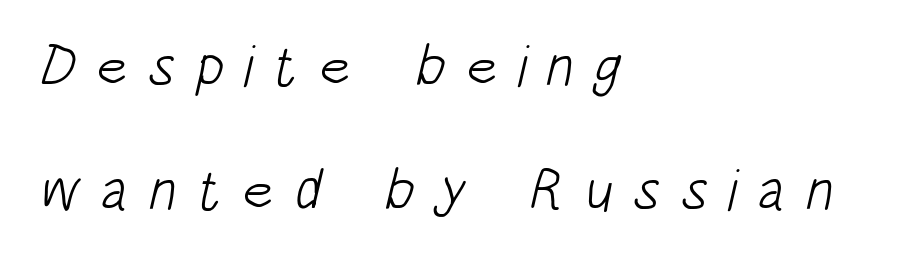
The image shows 58 px light, condensed sans-serif type; set left-aligned, loose line spacing (2.14x), unusually wide letter spacing (+0.34 em), not underlined; low stroke contrast and a large x-height.
